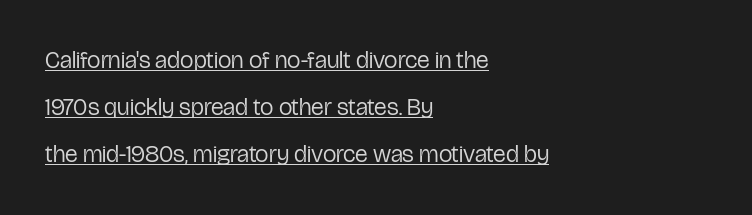
The image shows 24 px text type, upright; set left-aligned, loose line spacing (1.96x), normal letter spacing, underlined.
